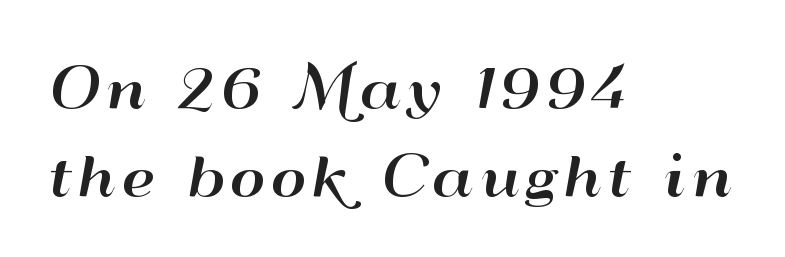
Q: Is the text italic (slanted)? A: Yes.
Q: Is the typeface a serif or a sans-serif typeface? A: Sans-serif.
Q: Is the text underlined? A: No.
Q: How is the paragraph aligned? A: Left-aligned.
Q: Is the spacing between lines tight, normal or loose? A: Normal.
Q: Width (condensed, normal, or wide)? A: Wide.
Q: Stroke contrast? A: High.
Q: x-height? A: Small.
Q: Monospaced? A: No.
